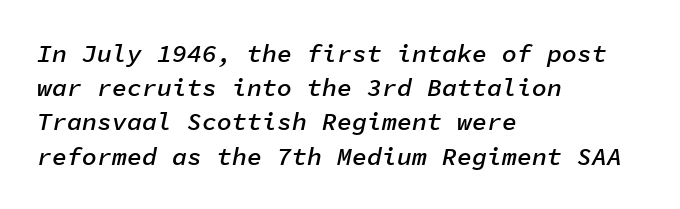
The image shows 25 px text type, italic (leaning right); set left-aligned, normal line spacing (1.37x), normal letter spacing, not underlined.
